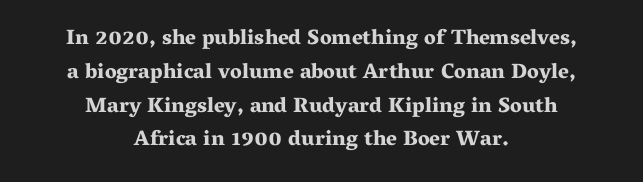
Chunky letters — that's bold for sure. Teacher's note: observe the equal gaps on both sides — that is centered alignment. Every character sits straight up, as roman type does. The lines sit at an ordinary, default distance from one another. Words float on clear page, feet unadorned. Compared with typical body copy, the letter spacing here is the same.
